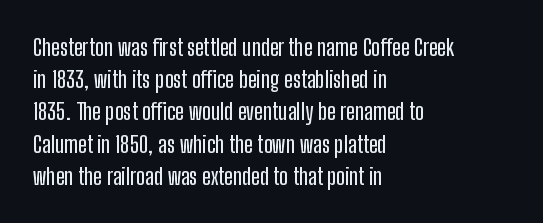
Does the leading feel generous? No, just average. The paragraph shown leans on its left margin. The string is rendered with underlining switched off. Here the glyphs are tracked normally, forming tight word shapes. The font's upright variant was chosen for this text.
